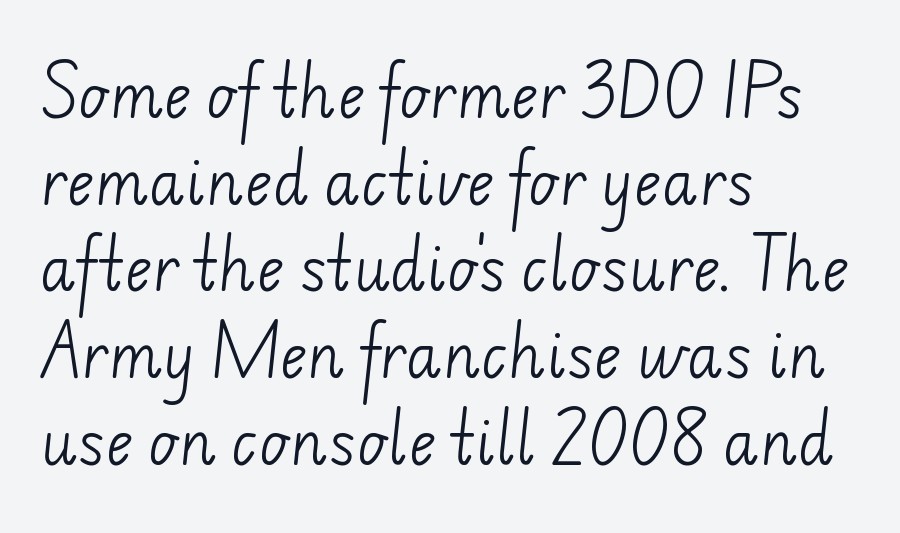
The image shows 59 px light sans-serif type; set left-aligned, normal line spacing (1.47x), normal letter spacing, not underlined; low stroke contrast and a small x-height.
